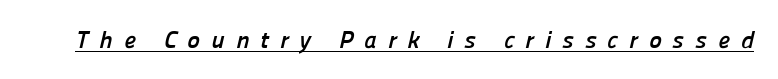
The image shows 24 px bold type; set unusually wide letter spacing (+0.46 em), underlined.
